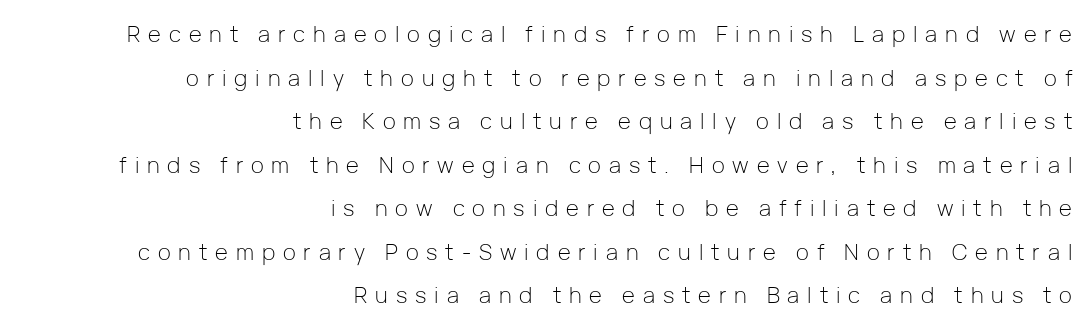
Q: Is the text bold? A: No.
Q: Is the text italic (slanted)? A: No, it is upright.
Q: Is the text underlined? A: No.
Q: How is the paragraph aligned? A: Right-aligned.
Q: Is the spacing between letters normal or unusually wide? A: Unusually wide.
Q: Is the spacing between lines tight, normal or loose? A: Loose.
